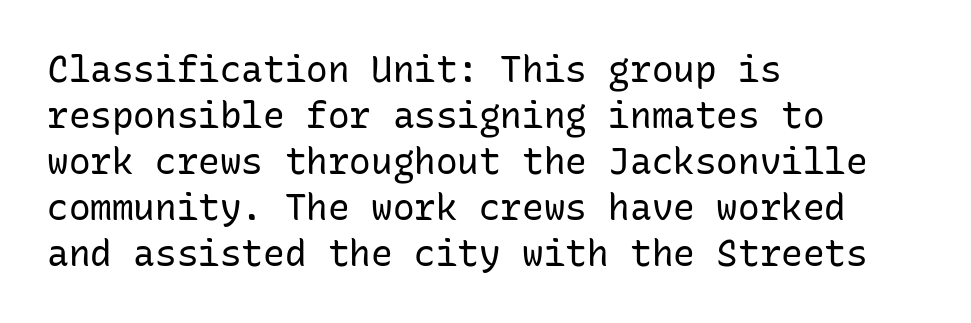
The image shows 36 px regular-weight sans-serif type, upright, monospaced; set left-aligned, normal line spacing (1.28x), normal letter spacing, not underlined; low stroke contrast and a medium x-height.
